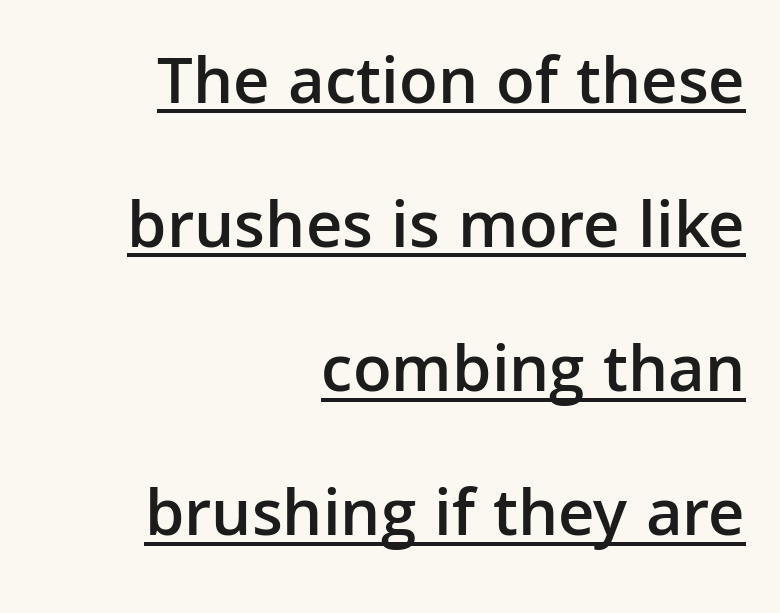
The image shows 68 px semibold sans-serif type, upright; set right-aligned, loose line spacing (2.12x), normal letter spacing, underlined; low stroke contrast and a medium x-height.
